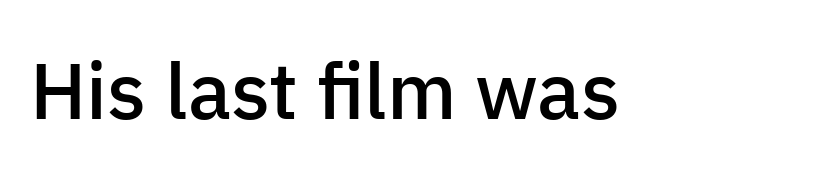
The image shows 79 px semibold sans-serif type, upright; set normal letter spacing, not underlined; low stroke contrast and a medium x-height.
